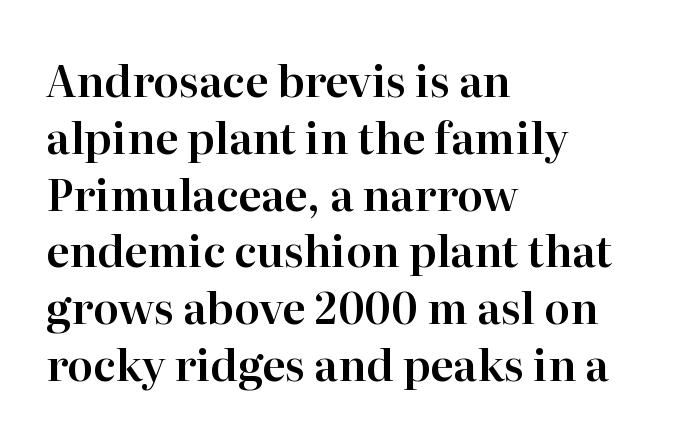
Q: Is the text italic (slanted)? A: No, it is upright.
Q: Is the typeface a serif or a sans-serif typeface? A: Serif.
Q: Is the text underlined? A: No.
Q: How is the paragraph aligned? A: Left-aligned.
Q: Is the spacing between letters normal or unusually wide? A: Normal.
Q: Is the spacing between lines tight, normal or loose? A: Normal.
Q: Width (condensed, normal, or wide)? A: Normal.
Q: Stroke contrast? A: High.
Q: x-height? A: Medium.
Q: Monospaced? A: No.
